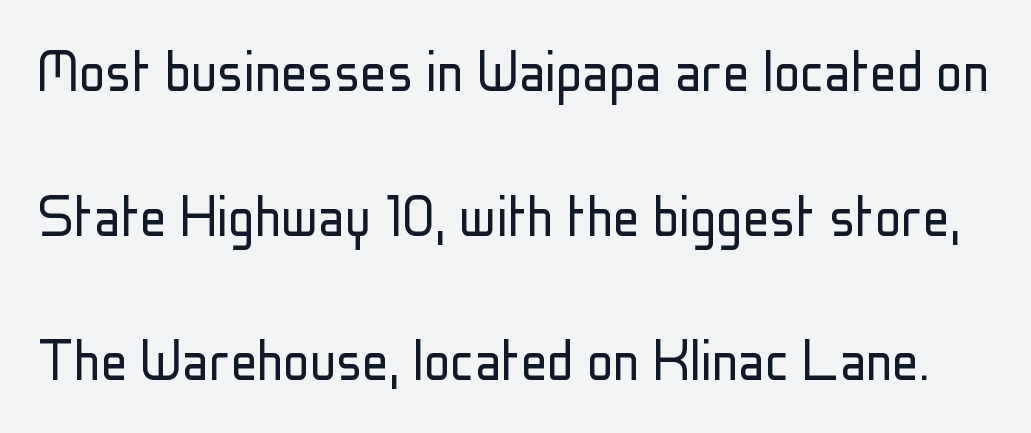
Caption: standard tracking, unaltered. Do the characters align in a grid? No, the font is proportional. Ink coverage per letter is moderate at most. The type sits square on the baseline with zero lean. Widely set lines give the paragraph a tall, airy silhouette.
